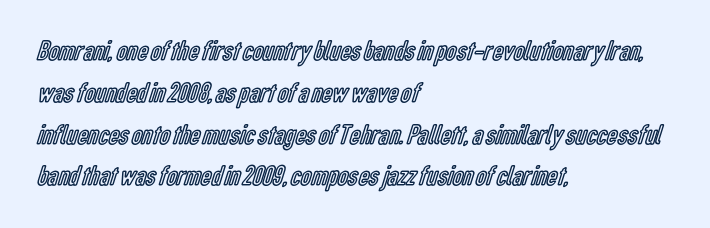
{"width": "condensed", "x_height": "medium", "monospaced": "no", "underline": "no", "align": "left", "line_spacing": "normal", "line_spacing_ratio": 1.44, "letter_spacing": "normal", "letter_spacing_em": 0.0, "glyph_px": 29}
